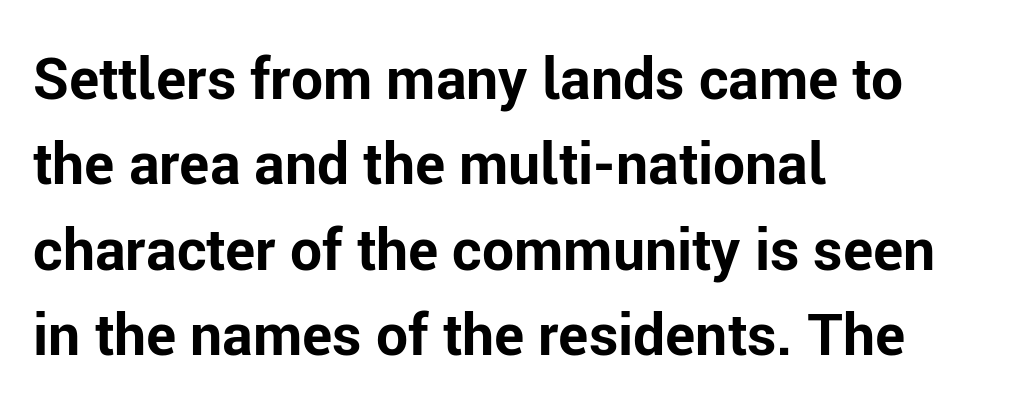
{"serif": "no", "italic": "no", "bold": "yes", "weight": "bold", "width": "normal", "stroke_contrast": "low", "x_height": "medium", "monospaced": "no", "underline": "no", "align": "left", "line_spacing": "normal", "line_spacing_ratio": 1.5, "letter_spacing": "normal", "letter_spacing_em": 0.0, "glyph_px": 57}
